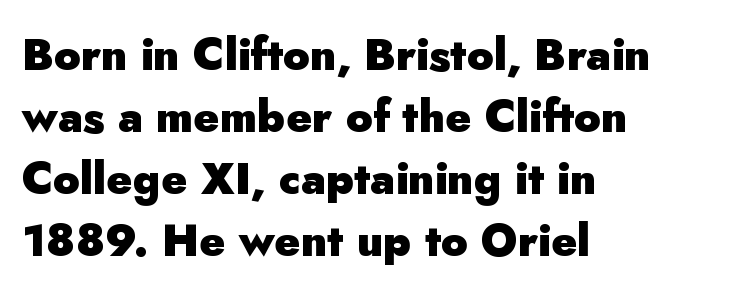
Q: Is the text bold? A: Yes.
Q: Is the text italic (slanted)? A: No, it is upright.
Q: Is the typeface a serif or a sans-serif typeface? A: Sans-serif.
Q: Is the text underlined? A: No.
Q: How is the paragraph aligned? A: Left-aligned.
Q: Is the spacing between letters normal or unusually wide? A: Normal.
Q: Is the spacing between lines tight, normal or loose? A: Normal.
Q: Width (condensed, normal, or wide)? A: Normal.
Q: Stroke contrast? A: Low.
Q: x-height? A: Small.
Q: Monospaced? A: No.
